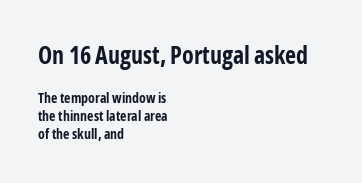
{"italic": "no", "bold": "yes", "underline": "no", "align": "left", "line_spacing": "normal", "line_spacing_ratio": 1.29, "letter_spacing": "normal", "letter_spacing_em": 0.0, "larger_block": "first", "size_ratio": 1.71, "glyph_px": 24}
